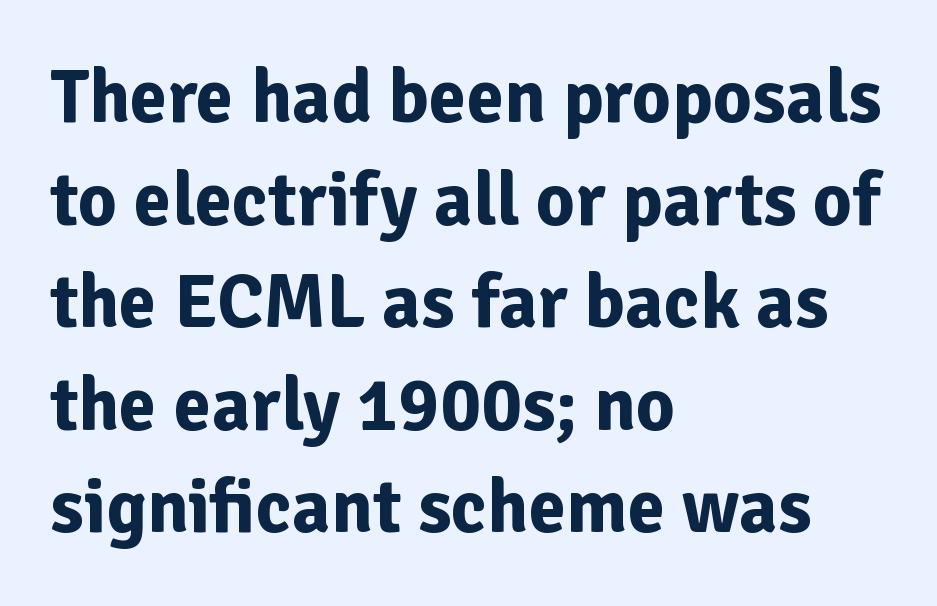
{"serif": "no", "italic": "no", "bold": "yes", "weight": "bold", "width": "normal", "stroke_contrast": "low", "x_height": "medium", "monospaced": "no", "underline": "no", "align": "left", "line_spacing": "normal", "line_spacing_ratio": 1.35, "letter_spacing": "normal", "letter_spacing_em": 0.0, "glyph_px": 76}
